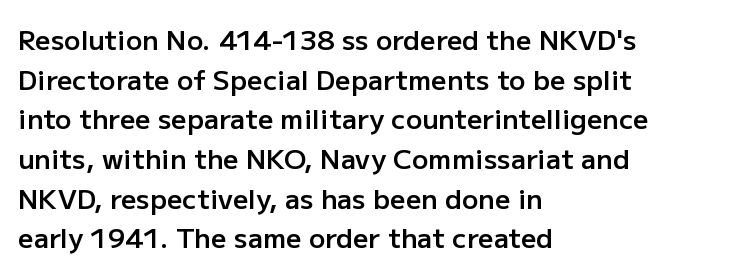
The image shows 27 px text type, upright; set left-aligned, normal line spacing (1.47x), normal letter spacing, not underlined.
